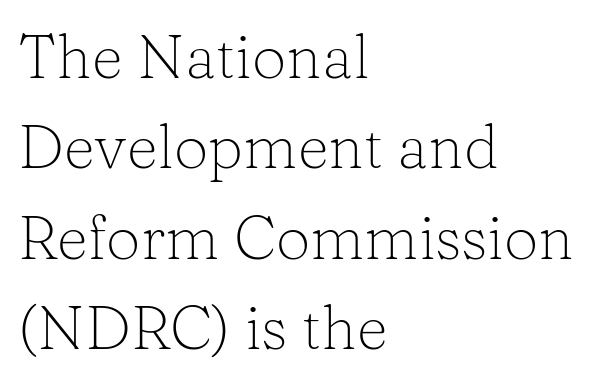
The image shows 61 px light serif type, upright; set left-aligned, normal line spacing (1.48x), normal letter spacing, not underlined; low stroke contrast and a medium x-height.
